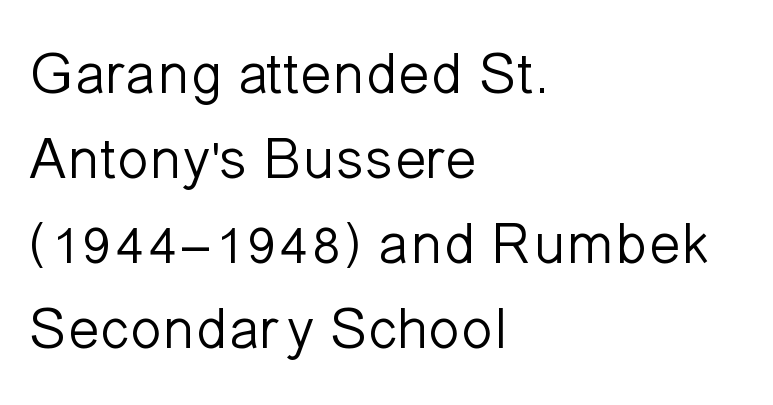
Q: Is the text bold? A: No.
Q: Is the text italic (slanted)? A: No, it is upright.
Q: Is the typeface a serif or a sans-serif typeface? A: Sans-serif.
Q: Is the text underlined? A: No.
Q: How is the paragraph aligned? A: Left-aligned.
Q: Is the spacing between letters normal or unusually wide? A: Normal.
Q: Is the spacing between lines tight, normal or loose? A: Normal.
Q: Width (condensed, normal, or wide)? A: Normal.
Q: Stroke contrast? A: Low.
Q: x-height? A: Medium.
Q: Monospaced? A: No.
